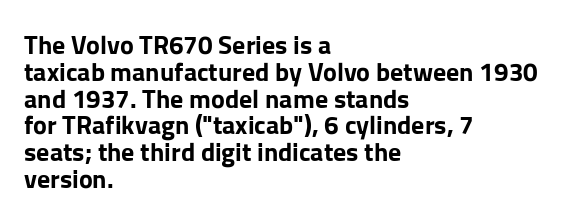
{"italic": "no", "bold": "yes", "underline": "no", "align": "left", "line_spacing": "tight", "line_spacing_ratio": 1.03, "letter_spacing": "normal", "letter_spacing_em": 0.0, "glyph_px": 26}
